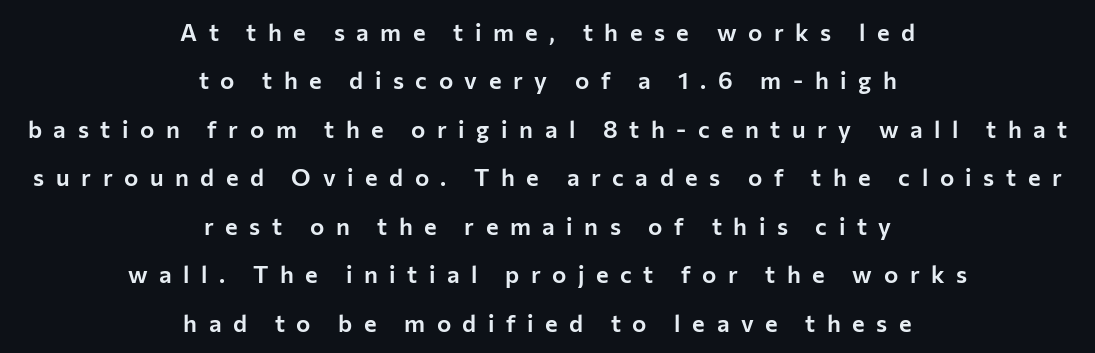
The image shows 24 px text type, upright; set centered, loose line spacing (2.02x), unusually wide letter spacing (+0.48 em), not underlined.
